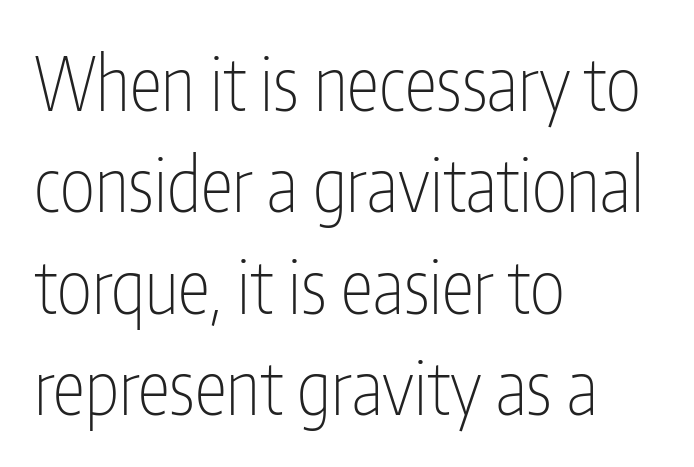
The passage shown is typed in a proportional face where columns would drift. The block of text has a typical density, with ordinary space between rows. The gaps between neighbouring characters are ordinary and unremarkable. The strokes are not fattened; the text isn't bold.
